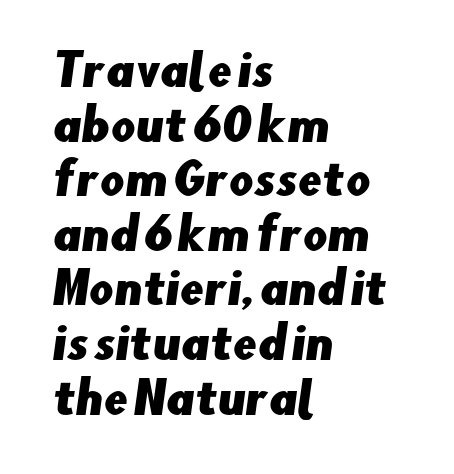
{"serif": "no", "width": "normal", "stroke_contrast": "low", "x_height": "small", "monospaced": "no", "underline": "no", "align": "left", "line_spacing": "normal", "line_spacing_ratio": 1.27, "letter_spacing": "normal", "letter_spacing_em": 0.0, "glyph_px": 43}
